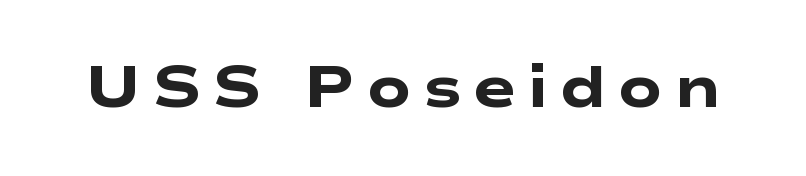
{"serif": "no", "bold": "yes", "weight": "heavy", "width": "wide", "stroke_contrast": "low", "x_height": "medium", "monospaced": "no", "underline": "no", "glyph_px": 58}
